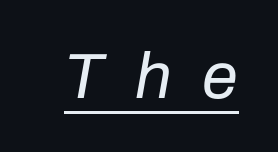
Q: Is the text bold? A: No.
Q: Is the text italic (slanted)? A: Yes, it leans right by about 10 degrees.
Q: Is the text underlined? A: Yes.
Q: Is the spacing between letters normal or unusually wide? A: Unusually wide.
Q: Width (condensed, normal, or wide)? A: Normal.
Q: Stroke contrast? A: Low.
Q: x-height? A: Medium.
Q: Monospaced? A: No.
